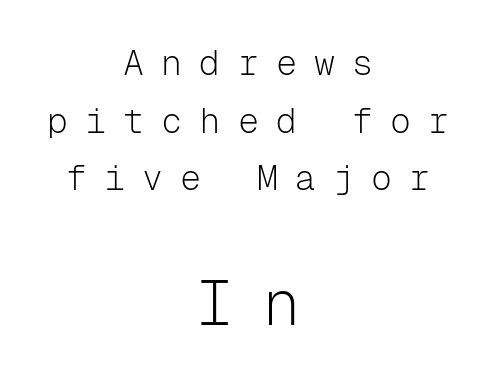
Q: Is the text bold? A: No.
Q: Is the text italic (slanted)? A: No, it is upright.
Q: Is the typeface a serif or a sans-serif typeface? A: Sans-serif.
Q: Is the text underlined? A: No.
Q: How is the paragraph aligned? A: Centered.
Q: Is the spacing between letters normal or unusually wide? A: Unusually wide.
Q: Is the spacing between lines tight, normal or loose? A: Normal.
Q: Which block of text is set in a larger size, the first (top) or the second (bottom)? A: The second (bottom) one.
Q: Width (condensed, normal, or wide)? A: Normal.
Q: Stroke contrast? A: Low.
Q: x-height? A: Medium.
Q: Monospaced? A: Yes.
